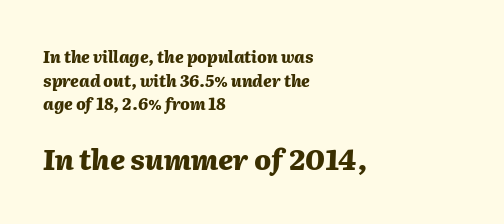
Which chunk is bigger? The second one — the bottom block dwarfs the top. Honestly, the row spacing looks completely unremarkable. The lines are quadded left. Does extra space separate the letters? No, they use regular spacing. Do the characters align in a grid? No, the font is proportional.
